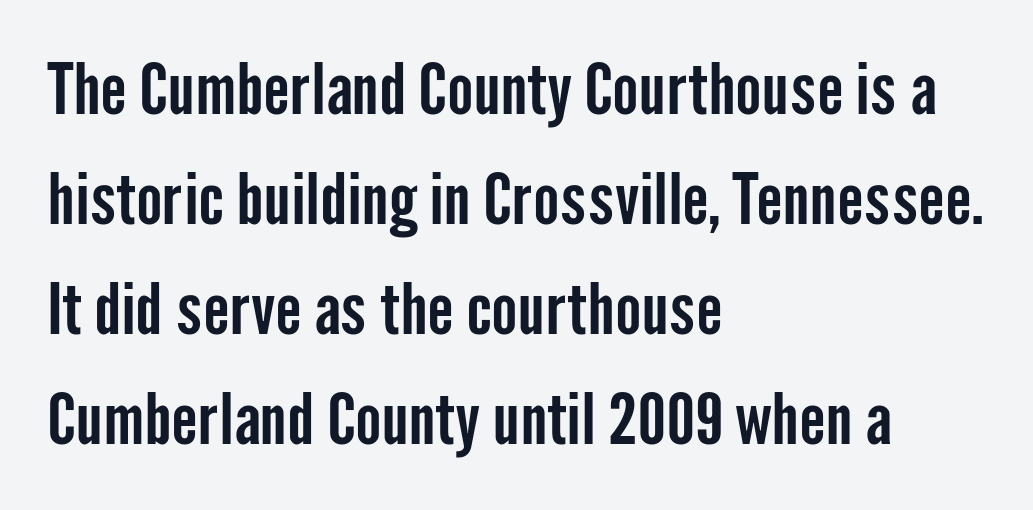
The image shows 70 px condensed sans-serif type, upright; set left-aligned, normal line spacing (1.57x), normal letter spacing, not underlined; low stroke contrast and a medium x-height.
